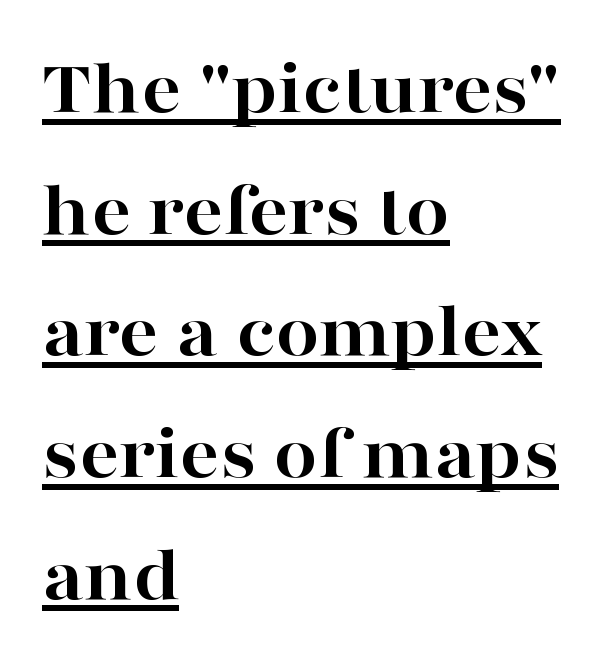
{"serif": "yes", "italic": "no", "bold": "yes", "weight": "bold", "width": "wide", "stroke_contrast": "high", "x_height": "medium", "monospaced": "no", "underline": "yes", "align": "left", "line_spacing": "normal", "line_spacing_ratio": 1.56, "letter_spacing": "normal", "letter_spacing_em": 0.0, "glyph_px": 78}
